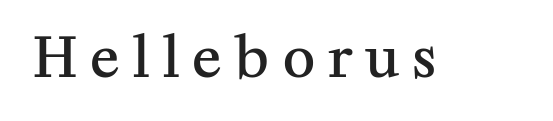
{"serif": "yes", "italic": "no", "bold": "semi", "weight": "semibold", "width": "normal", "stroke_contrast": "medium", "x_height": "medium", "monospaced": "no", "underline": "no", "letter_spacing": "wide", "letter_spacing_em": 0.24, "glyph_px": 55}
